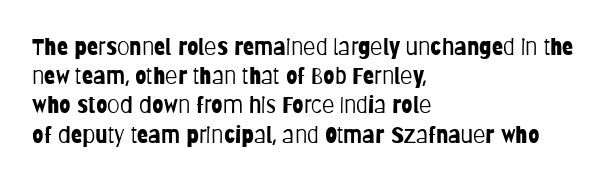
Nothing unusual about the tracking: characters are spaced as the font intends. Caption: multi-line text, flush left, ragged right. How would I describe the line gaps? Plain and ordinary. Unbolded letterforms with no extra heft.
